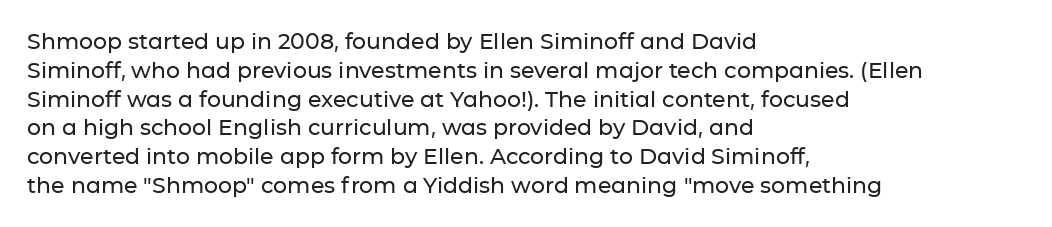
Descender tails drop into unmarked territory. Horizontal alignment here is leftward, the default for most running prose. Does extra space separate the letters? No, they use regular spacing. Upright lettering throughout. Evenly set lines give the paragraph a standard silhouette.
